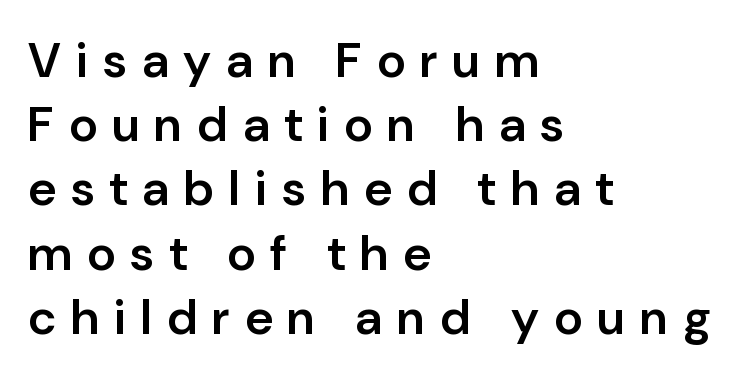
The paragraph shown leans on its left margin. If you measured baseline to baseline, you'd find a middling distance. Honestly, the letter spacing is so wide it's the main thing you notice. A clean baseline with only descenders dipping below it. Is this a sans? Yes — the strokes have no serifs.
